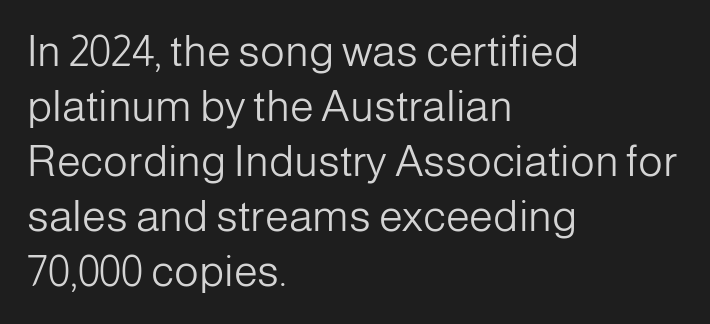
The image shows 43 px light sans-serif type, upright; set left-aligned, normal line spacing (1.28x), normal letter spacing, not underlined; low stroke contrast and a medium x-height.
